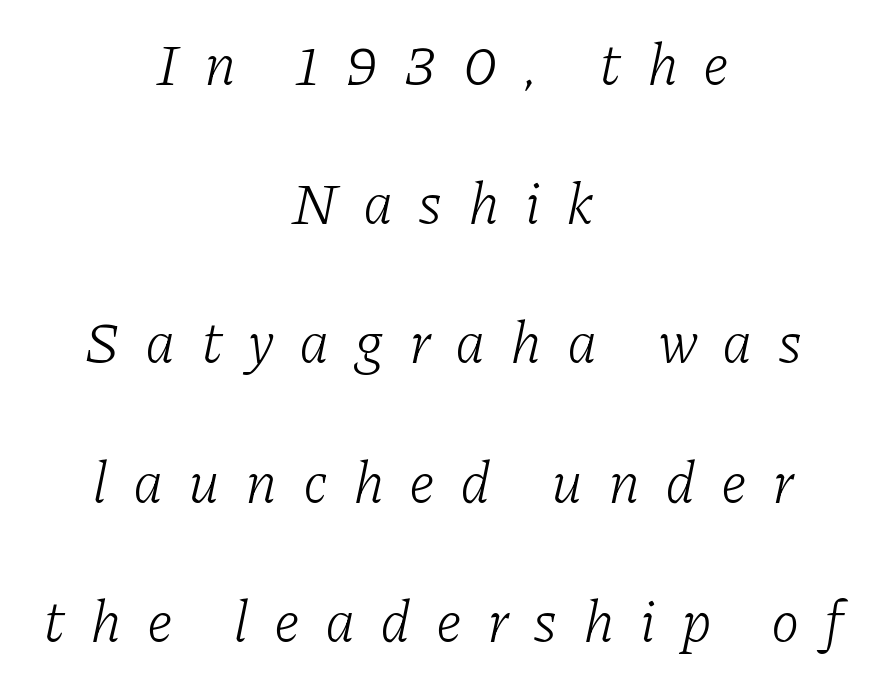
The image shows 58 px light serif type, italic (leaning right); set centered, loose line spacing (2.4x), unusually wide letter spacing (+0.43 em), not underlined; low stroke contrast and a medium x-height.
